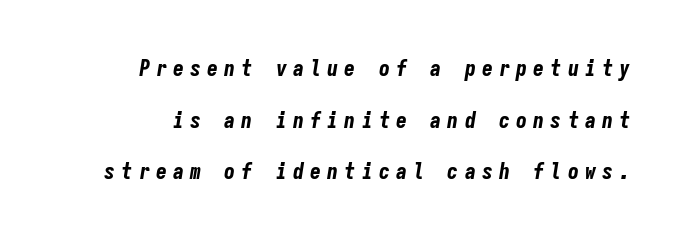
Underline: absent. Baseline-to-baseline distance is far greater than the letter height. If you drew a line through each stem, it would be angled. Stroke thickness is high; the sample reads as a true bold.
